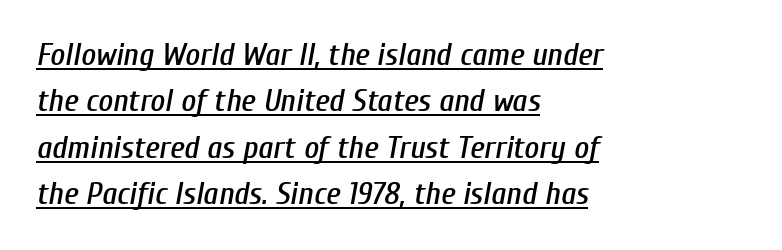
Q: Is the text italic (slanted)? A: Yes, it leans right by about 10 degrees.
Q: Is the text underlined? A: Yes.
Q: How is the paragraph aligned? A: Left-aligned.
Q: Is the spacing between letters normal or unusually wide? A: Normal.
Q: Is the spacing between lines tight, normal or loose? A: Normal.
Q: Width (condensed, normal, or wide)? A: Condensed.
Q: Stroke contrast? A: Low.
Q: x-height? A: Medium.
Q: Monospaced? A: No.
